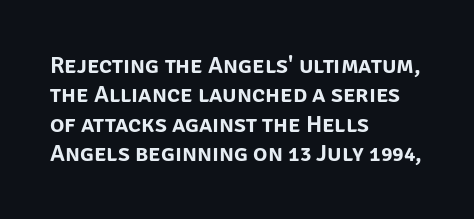
{"italic": "no", "underline": "no", "align": "left", "line_spacing_ratio": 1.22, "letter_spacing": "normal", "letter_spacing_em": 0.0, "glyph_px": 24}
